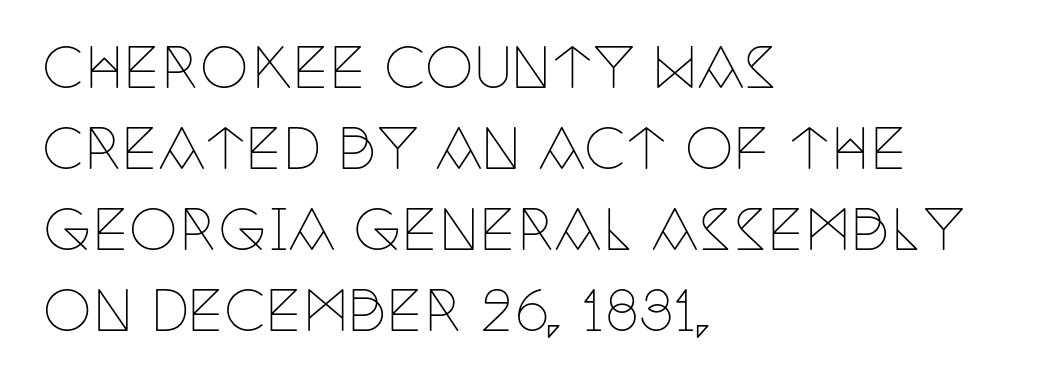
Q: Is the text bold? A: No.
Q: Is the text italic (slanted)? A: No, it is upright.
Q: Is the typeface a serif or a sans-serif typeface? A: Serif.
Q: Is the text underlined? A: No.
Q: How is the paragraph aligned? A: Left-aligned.
Q: Is the spacing between letters normal or unusually wide? A: Normal.
Q: Is the spacing between lines tight, normal or loose? A: Normal.
Q: Width (condensed, normal, or wide)? A: Condensed.
Q: Stroke contrast? A: Low.
Q: x-height? A: Large.
Q: Monospaced? A: No.
